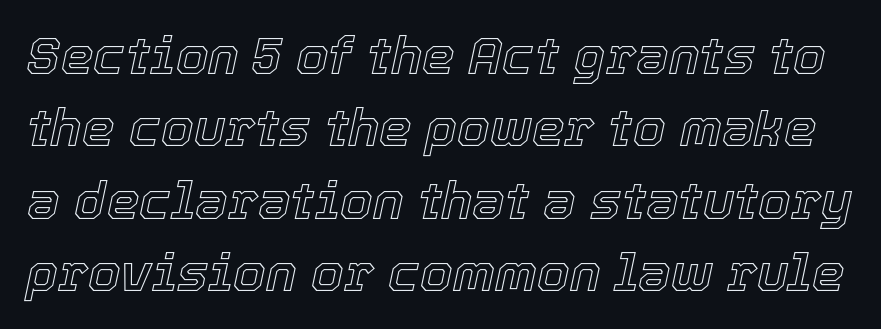
Q: Is the text italic (slanted)? A: Yes, it leans right by about 12 degrees.
Q: Is the text underlined? A: No.
Q: Is the spacing between letters normal or unusually wide? A: Normal.
Q: Is the spacing between lines tight, normal or loose? A: Normal.
Q: Width (condensed, normal, or wide)? A: Normal.
Q: x-height? A: Medium.
Q: Monospaced? A: No.
